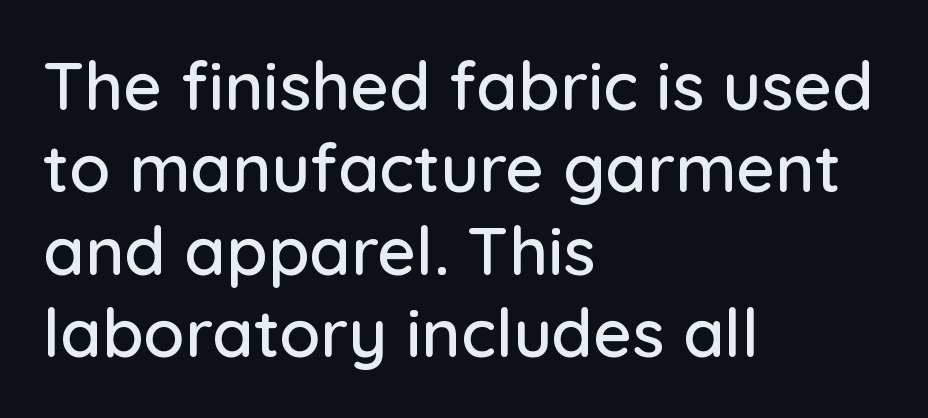
The image shows 67 px sans-serif type, upright; set left-aligned, line spacing 1.23x, normal letter spacing, not underlined; low stroke contrast and a medium x-height.
